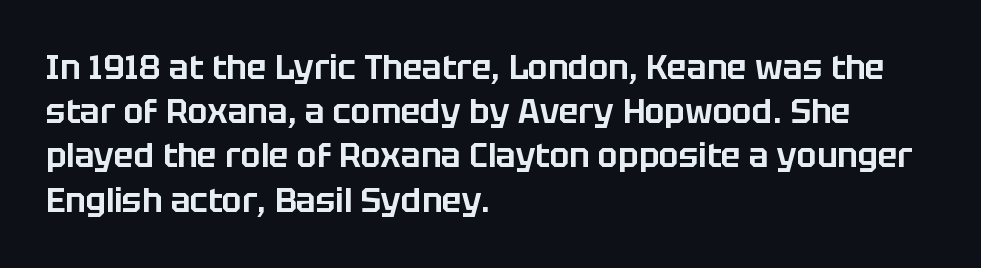
Q: Is the text italic (slanted)? A: No, it is upright.
Q: Is the typeface a serif or a sans-serif typeface? A: Sans-serif.
Q: Is the text underlined? A: No.
Q: How is the paragraph aligned? A: Left-aligned.
Q: Is the spacing between letters normal or unusually wide? A: Normal.
Q: Is the spacing between lines tight, normal or loose? A: Normal.
Q: Width (condensed, normal, or wide)? A: Normal.
Q: Stroke contrast? A: Low.
Q: x-height? A: Large.
Q: Monospaced? A: No.
